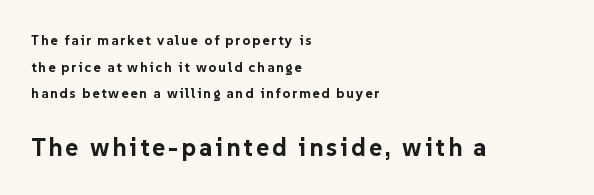
Q: Is the text bold? A: Yes.
Q: Is the text italic (slanted)? A: No, it is upright.
Q: Is the text underlined? A: No.
Q: How is the paragraph aligned? A: Left-aligned.
Q: Is the spacing between lines tight, normal or loose? A: Loose.
Q: Which block of text is set in a larger size, the first (top) or the second (bottom)? A: The second (bottom) one.
